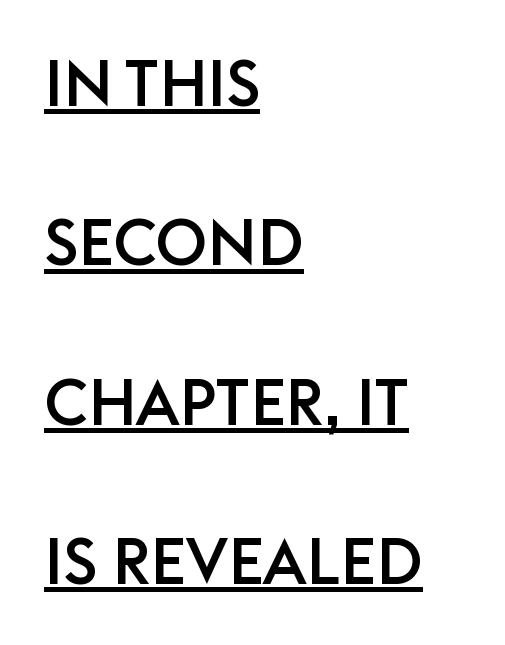
{"serif": "no", "italic": "no", "width": "normal", "stroke_contrast": "low", "x_height": "large", "monospaced": "no", "underline": "yes", "align": "left", "line_spacing": "loose", "line_spacing_ratio": 2.49, "letter_spacing": "normal", "letter_spacing_em": 0.0, "glyph_px": 64}
